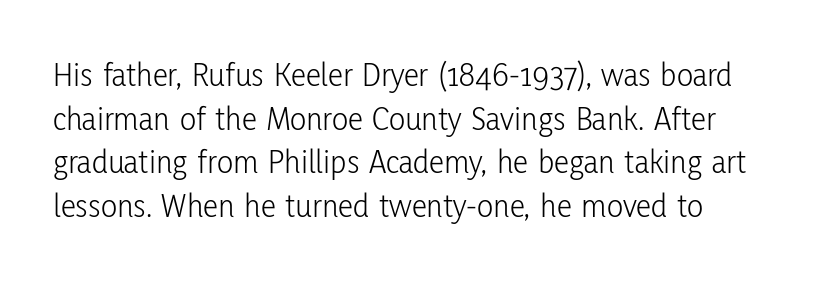
Q: Is the text bold? A: No.
Q: Is the text italic (slanted)? A: No, it is upright.
Q: Is the typeface a serif or a sans-serif typeface? A: Sans-serif.
Q: Is the text underlined? A: No.
Q: Is the spacing between letters normal or unusually wide? A: Normal.
Q: Is the spacing between lines tight, normal or loose? A: Normal.
Q: Width (condensed, normal, or wide)? A: Condensed.
Q: Stroke contrast? A: Low.
Q: x-height? A: Medium.
Q: Monospaced? A: No.
